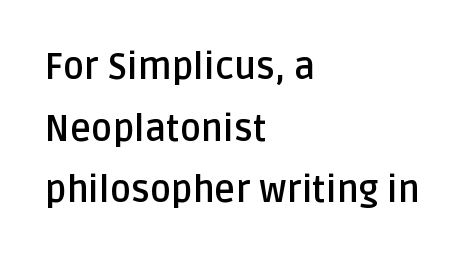
The font family rendered here belongs to the sans-serif group. Has an underline been added? It has not. Alignment: flush left. Does the weight exceed regular? Yes, all the way to bold.
